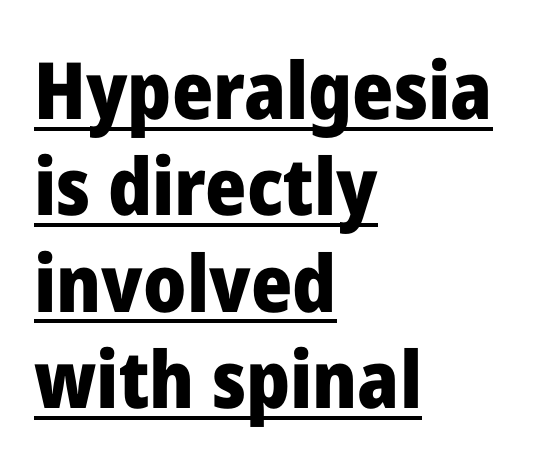
{"serif": "no", "italic": "no", "bold": "yes", "weight": "heavy", "width": "normal", "stroke_contrast": "low", "x_height": "medium", "monospaced": "no", "underline": "yes", "align": "left", "line_spacing_ratio": 1.22, "letter_spacing": "normal", "letter_spacing_em": 0.0, "glyph_px": 79}
